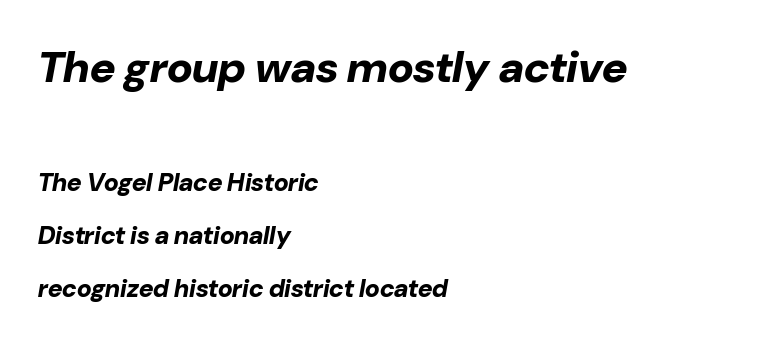
Q: Is the text bold? A: Yes.
Q: Is the text italic (slanted)? A: Yes, it leans right by about 10 degrees.
Q: Is the text underlined? A: No.
Q: How is the paragraph aligned? A: Left-aligned.
Q: Is the spacing between letters normal or unusually wide? A: Normal.
Q: Is the spacing between lines tight, normal or loose? A: Loose.
Q: Which block of text is set in a larger size, the first (top) or the second (bottom)? A: The first (top) one.
Q: Width (condensed, normal, or wide)? A: Normal.
Q: Stroke contrast? A: Low.
Q: x-height? A: Medium.
Q: Monospaced? A: No.
